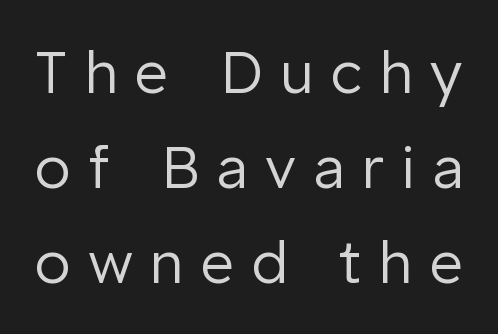
{"serif": "no", "italic": "no", "bold": "no", "weight": "regular", "width": "normal", "stroke_contrast": "low", "x_height": "medium", "monospaced": "no", "underline": "no", "line_spacing": "normal", "line_spacing_ratio": 1.64, "letter_spacing": "wide", "letter_spacing_em": 0.3, "glyph_px": 58}
